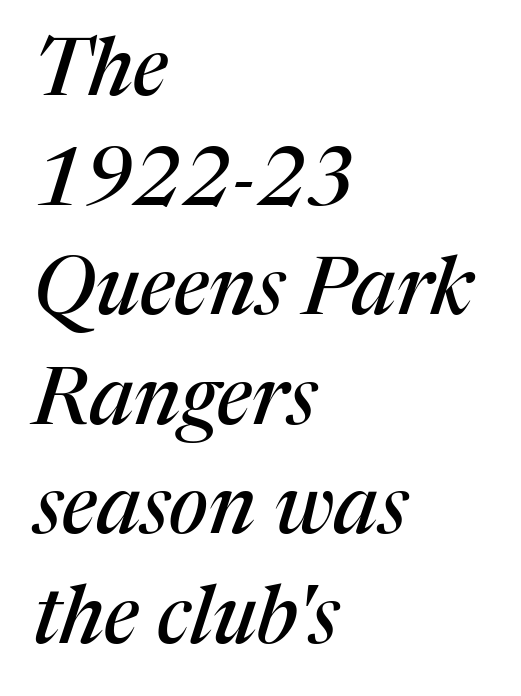
The image shows 80 px serif type, italic (leaning right); set left-aligned, normal line spacing (1.37x), normal letter spacing, not underlined; medium stroke contrast and a medium x-height.
